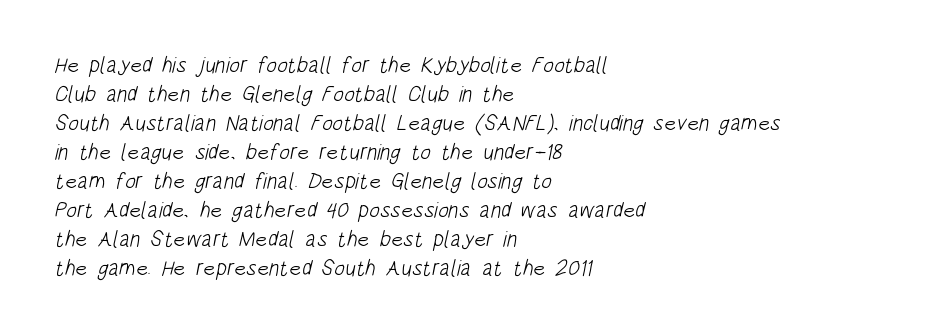
The image shows 22 px text type; set left-aligned, normal line spacing (1.32x), normal letter spacing, not underlined.
